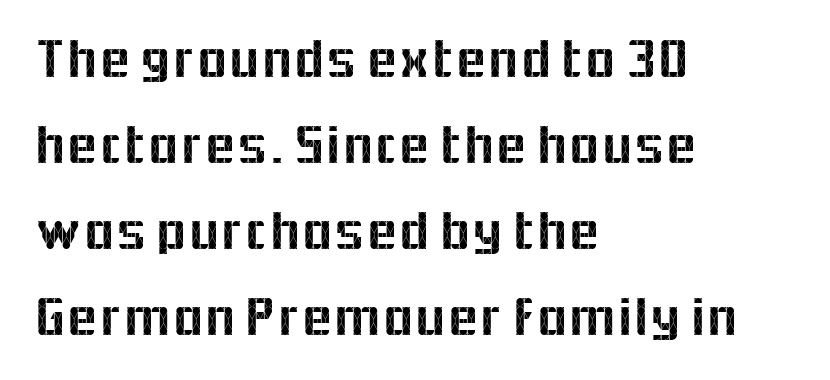
The image shows 57 px sans-serif type, upright; set left-aligned, normal line spacing (1.51x), normal letter spacing, not underlined; a medium x-height.
